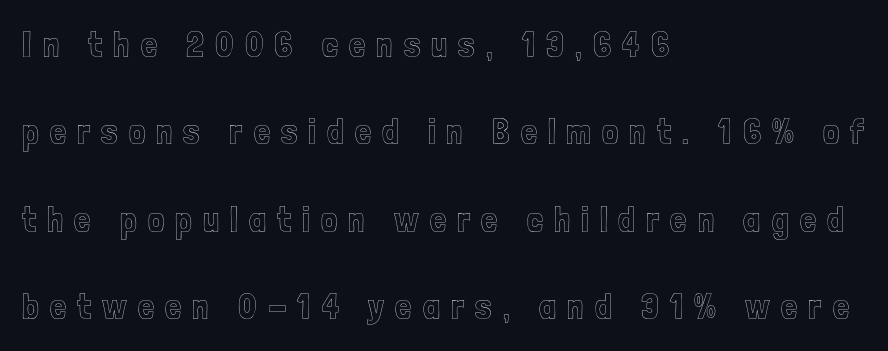
Q: Is the text italic (slanted)? A: No, it is upright.
Q: Is the text underlined? A: No.
Q: How is the paragraph aligned? A: Left-aligned.
Q: Is the spacing between letters normal or unusually wide? A: Unusually wide.
Q: Is the spacing between lines tight, normal or loose? A: Loose.
Q: Width (condensed, normal, or wide)? A: Condensed.
Q: x-height? A: Medium.
Q: Monospaced? A: No.
